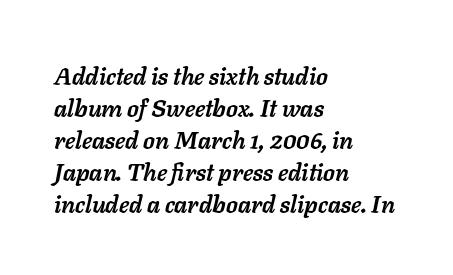
Weight check: bold — yes, fully. Decoration check: the copy has no underline. The specimen reads as italic at a glance. Short note: letters normally spaced. What's the leading like? Ordinary, nothing unusual.
